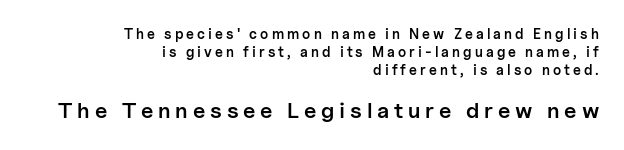
{"italic": "no", "bold": "semi", "underline": "no", "align": "right", "line_spacing": "normal", "line_spacing_ratio": 1.28, "letter_spacing": "wide", "letter_spacing_em": 0.22, "larger_block": "second", "size_ratio": 1.57, "glyph_px": 22}
